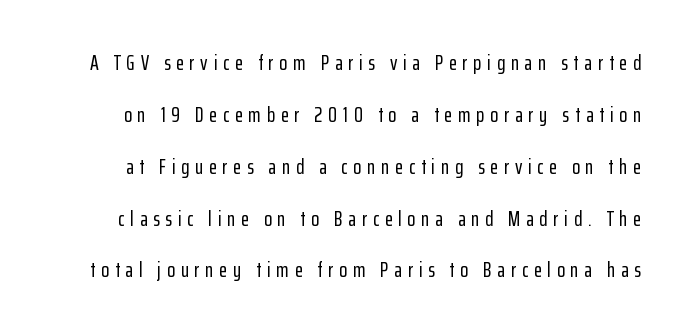
The image shows 21 px text type, upright; set loose line spacing (2.47x), unusually wide letter spacing (+0.27 em), not underlined.
